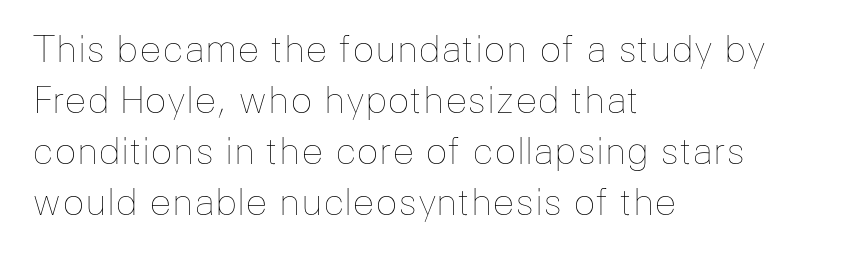
Q: Is the text bold? A: No.
Q: Is the text italic (slanted)? A: No, it is upright.
Q: Is the text underlined? A: No.
Q: How is the paragraph aligned? A: Left-aligned.
Q: Is the spacing between letters normal or unusually wide? A: Normal.
Q: Is the spacing between lines tight, normal or loose? A: Normal.
Q: Width (condensed, normal, or wide)? A: Normal.
Q: Stroke contrast? A: Low.
Q: x-height? A: Medium.
Q: Monospaced? A: No.
